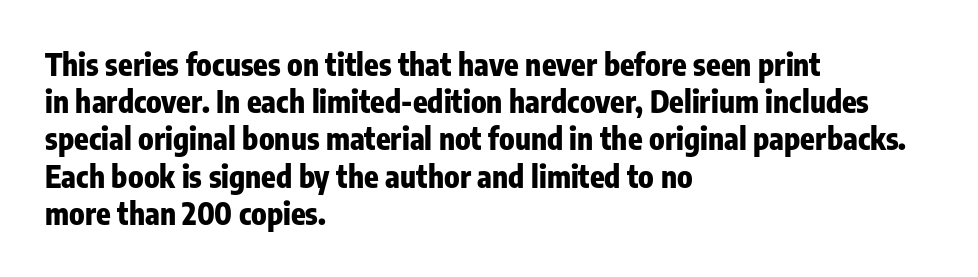
{"serif": "no", "italic": "no", "bold": "yes", "weight": "heavy", "width": "condensed", "stroke_contrast": "low", "x_height": "medium", "monospaced": "no", "underline": "no", "align": "left", "line_spacing_ratio": 1.24, "letter_spacing": "normal", "letter_spacing_em": 0.0, "glyph_px": 30}
